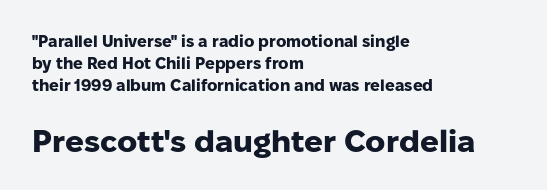
This rendering uses left alignment, leaving the right contour irregular. In terms of letterform style, serifs are entirely absent. Anything drawn beneath the words? Only blank space. You get the small type first, then a jump to larger type. Weight check: bold — yes, fully. The letters stand upright; this is a roman face.
